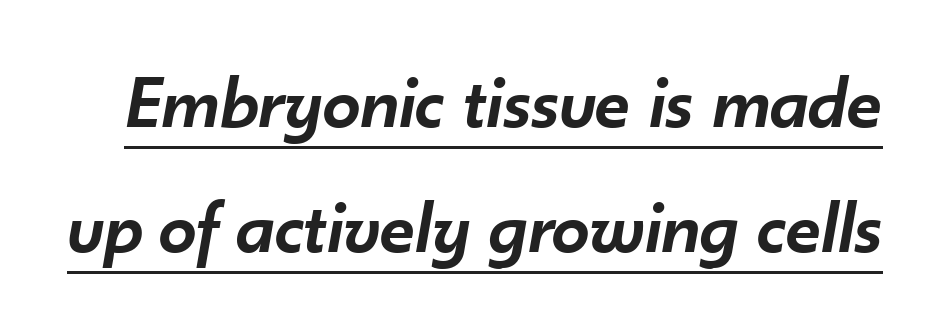
The glyphs look as if they've been sheared to an angle. This sample carries an underscore along the baseline area. Spacing verdict: proportional, widths tailored to each character. The typesetting leans somewhat heavy: a semibold.
